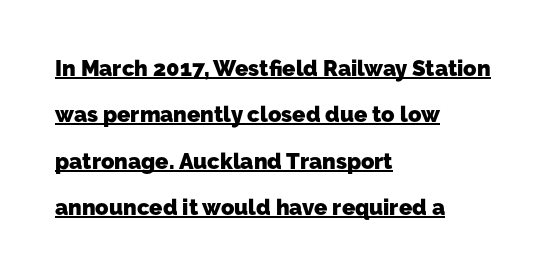
The image shows 22 px bold type; set left-aligned, loose line spacing (2.11x), normal letter spacing, underlined.
